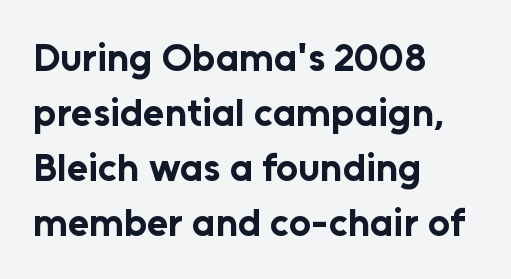
The image shows 39 px bold sans-serif type, upright; set left-aligned, normal line spacing (1.41x), normal letter spacing, not underlined; low stroke contrast and a medium x-height.
